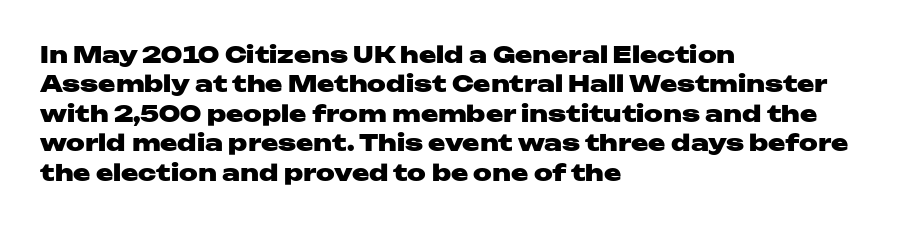
{"italic": "no", "bold": "yes", "underline": "no", "align": "left", "line_spacing": "normal", "line_spacing_ratio": 1.28, "letter_spacing": "normal", "letter_spacing_em": 0.0, "glyph_px": 23}
